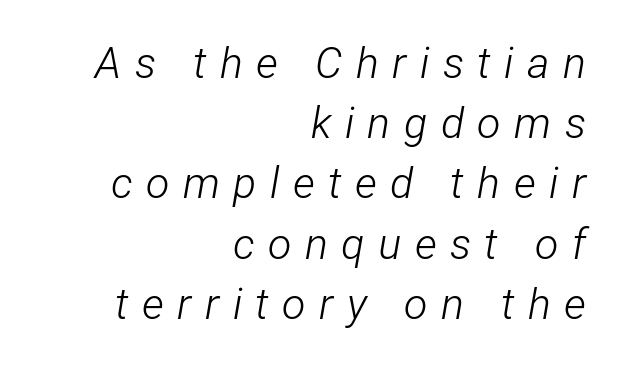
Check the space under the baseline: it is left empty. Stem width sits at or under what a default text font uses. The setting favours the right margin, as signatures and pull-quotes sometimes do. Spacing between characters has been opened up far beyond the box default.
